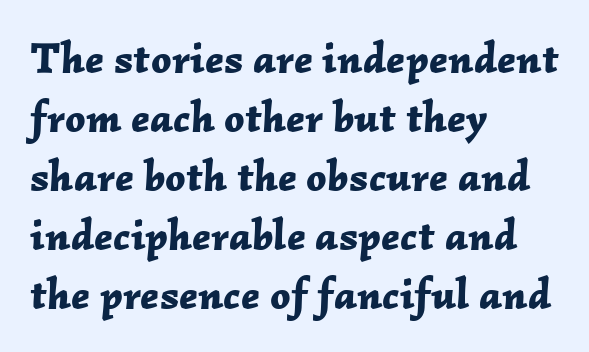
The image shows 44 px bold type, italic (leaning right); set left-aligned, normal line spacing (1.34x), normal letter spacing, not underlined; low stroke contrast and a medium x-height.
